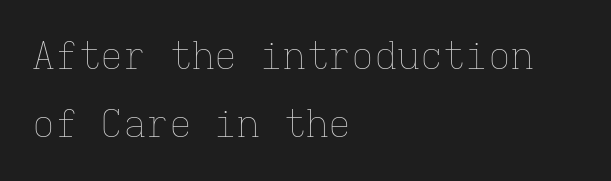
Q: Is the text bold? A: No.
Q: Is the text italic (slanted)? A: No, it is upright.
Q: Is the text underlined? A: No.
Q: How is the paragraph aligned? A: Left-aligned.
Q: Is the spacing between letters normal or unusually wide? A: Normal.
Q: Width (condensed, normal, or wide)? A: Normal.
Q: Stroke contrast? A: Low.
Q: x-height? A: Medium.
Q: Monospaced? A: Yes.
